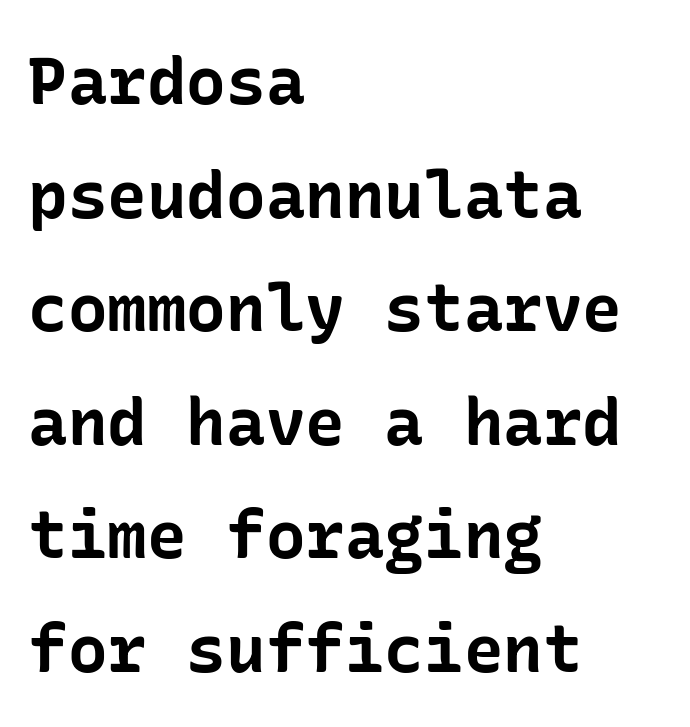
The type sits square on the baseline with zero lean. A sans-serif font was chosen for this passage. Underline: absent. The typesetter chose a ragged-right arrangement here.
